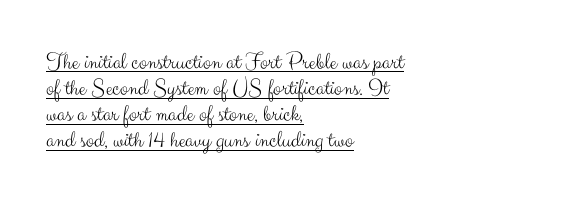
{"bold": "no", "underline": "yes", "align": "left", "line_spacing": "tight", "line_spacing_ratio": 1.09, "letter_spacing": "normal", "letter_spacing_em": 0.0, "glyph_px": 24}
